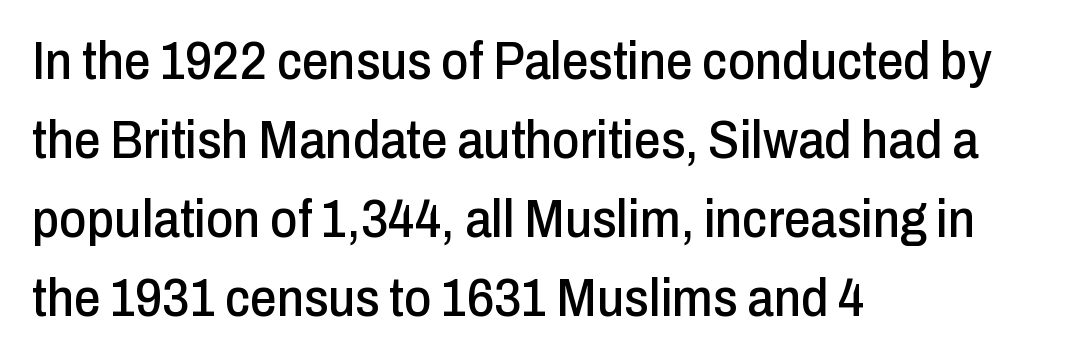
The image shows 53 px condensed sans-serif type, upright; set left-aligned, normal line spacing (1.49x), normal letter spacing, not underlined; low stroke contrast and a medium x-height.
